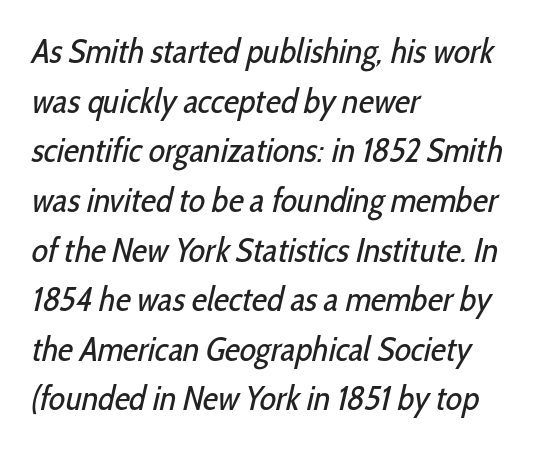
{"serif": "no", "bold": "no", "weight": "regular", "width": "condensed", "stroke_contrast": "low", "x_height": "medium", "monospaced": "no", "underline": "no", "align": "left", "line_spacing": "normal", "line_spacing_ratio": 1.46, "letter_spacing": "normal", "letter_spacing_em": 0.0, "glyph_px": 34}
